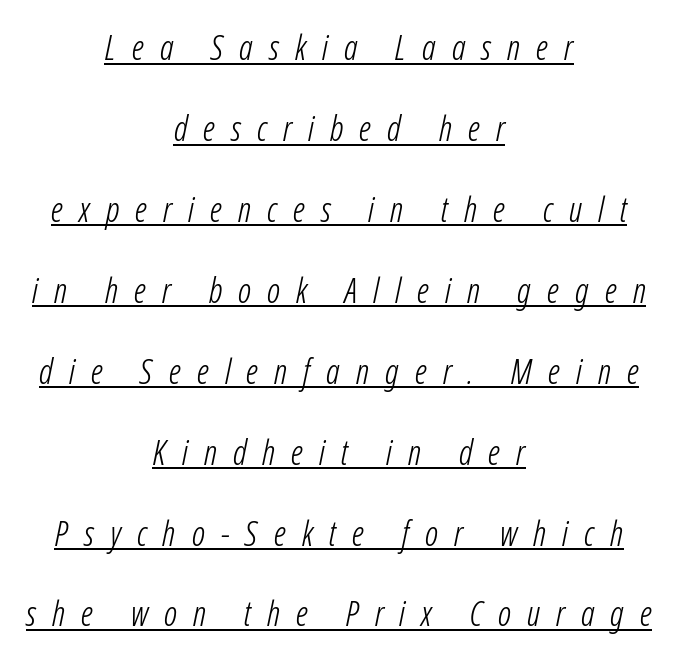
{"italic": "yes", "lean": "right", "slant_degrees": 12, "bold": "no", "weight": "light", "width": "condensed", "stroke_contrast": "low", "x_height": "medium", "monospaced": "no", "underline": "yes", "align": "center", "line_spacing": "loose", "line_spacing_ratio": 2.38, "letter_spacing": "wide", "letter_spacing_em": 0.47, "glyph_px": 34}
